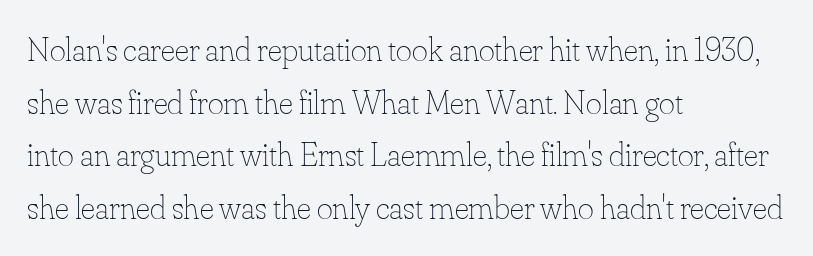
Q: Is the text bold? A: No.
Q: Is the text italic (slanted)? A: No, it is upright.
Q: Is the text underlined? A: No.
Q: How is the paragraph aligned? A: Left-aligned.
Q: Is the spacing between letters normal or unusually wide? A: Normal.
Q: Is the spacing between lines tight, normal or loose? A: Normal.
Q: Width (condensed, normal, or wide)? A: Normal.
Q: Stroke contrast? A: Low.
Q: x-height? A: Small.
Q: Monospaced? A: No.
